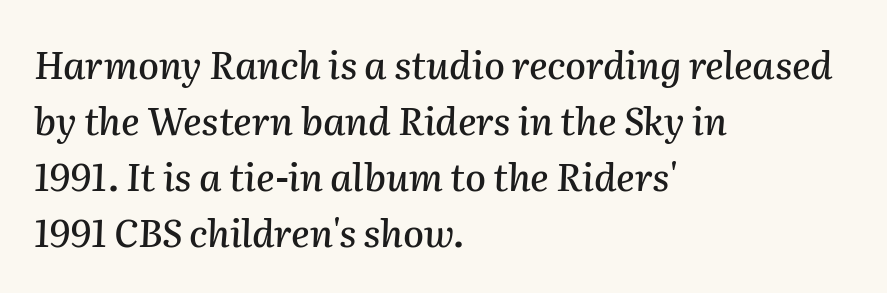
The image shows 38 px text type, italic (leaning right); set left-aligned, normal line spacing (1.47x), normal letter spacing, not underlined; medium stroke contrast and a medium x-height.
